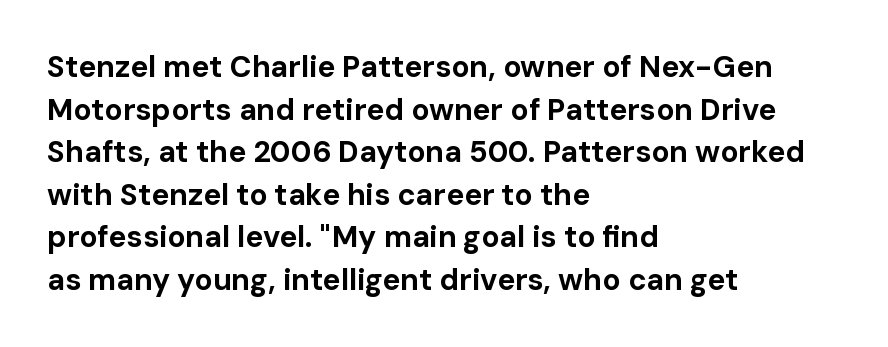
A dark, heavy texture on the line: the type is bold. Visually the block forms a straight wall on the left and a jagged coastline on the right. This rendering leaves character spacing at its baseline value. Think of a printed novel: that variable character pitch is what you see here. Rule under the text: the space is simply empty.
